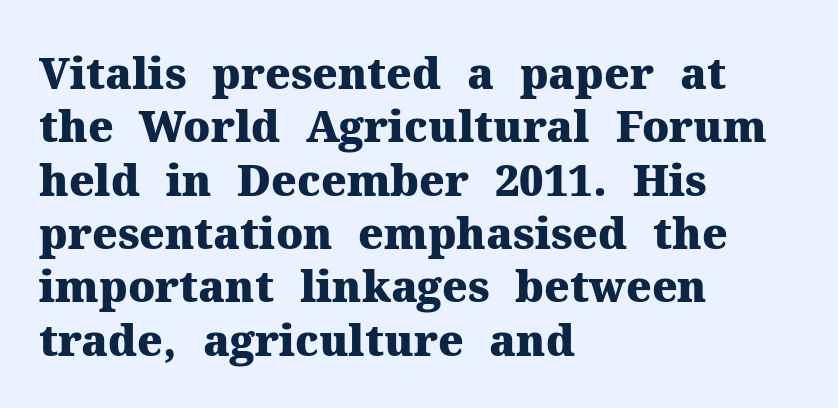
The image shows 43 px heavy serif type, upright; set left-aligned, line spacing 1.24x, normal letter spacing, not underlined; medium stroke contrast and a medium x-height.
